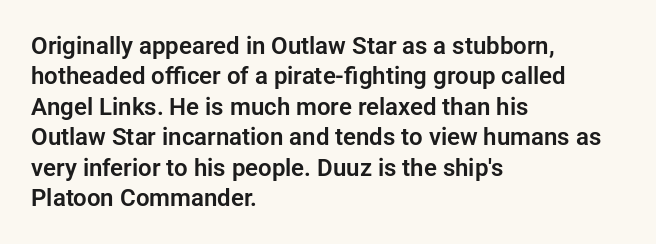
Q: Is the text italic (slanted)? A: No, it is upright.
Q: Is the text underlined? A: No.
Q: How is the paragraph aligned? A: Left-aligned.
Q: Is the spacing between letters normal or unusually wide? A: Normal.
Q: Is the spacing between lines tight, normal or loose? A: Normal.
